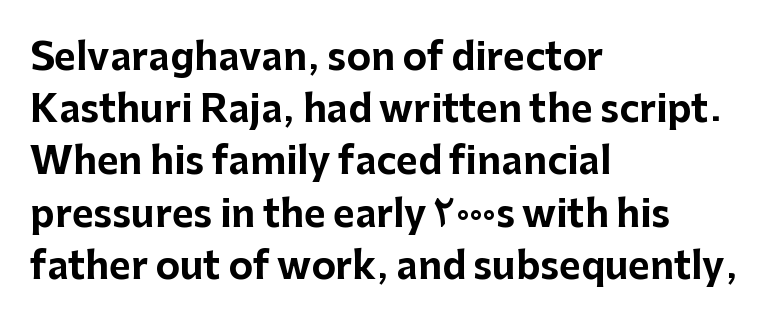
The font is running at its bold setting. The type is set solid horizontally, with unmodified tracking. It's the straight-up-and-down kind of type. Normally led — the rows are evenly, conventionally spaced. Type without underlining.
